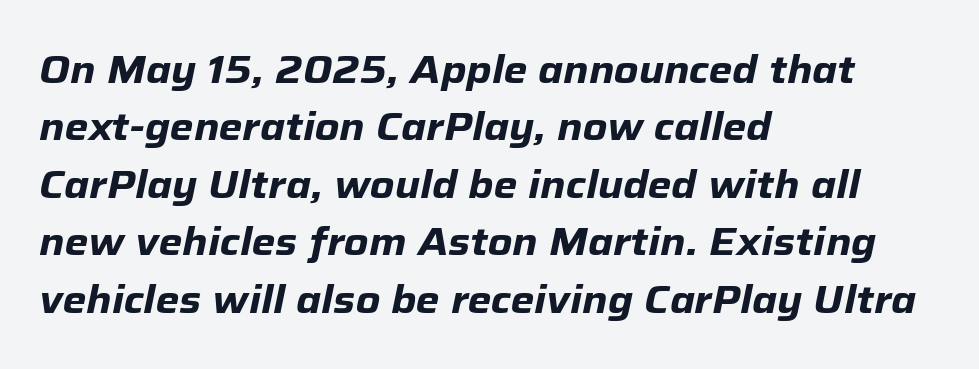
The image shows 38 px heavy type, italic (leaning right); set left-aligned, normal line spacing (1.51x), normal letter spacing, not underlined; low stroke contrast and a medium x-height.
